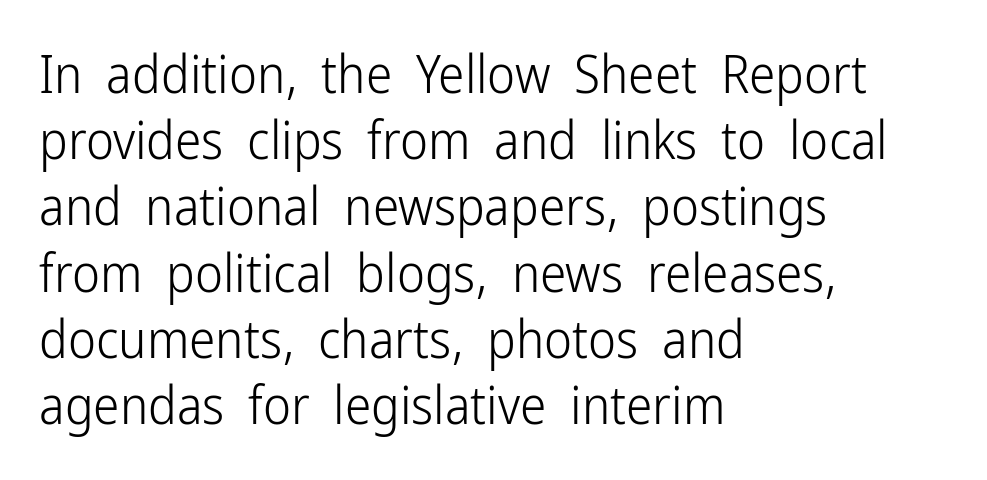
The font sits on the lighter half of the weight spectrum, regular included. Students, observe: this is what conventionally led text looks like. The passage shown is typed in a proportional face where columns would drift. A typesetter would label this face a sans. Each word holds together tightly as a unit, with standard inter-letter gaps.
